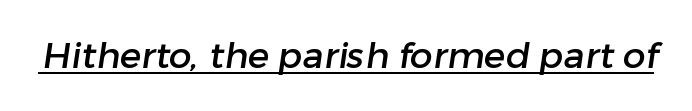
The image shows 36 px sans-serif type; set normal letter spacing, underlined; low stroke contrast and a medium x-height.
